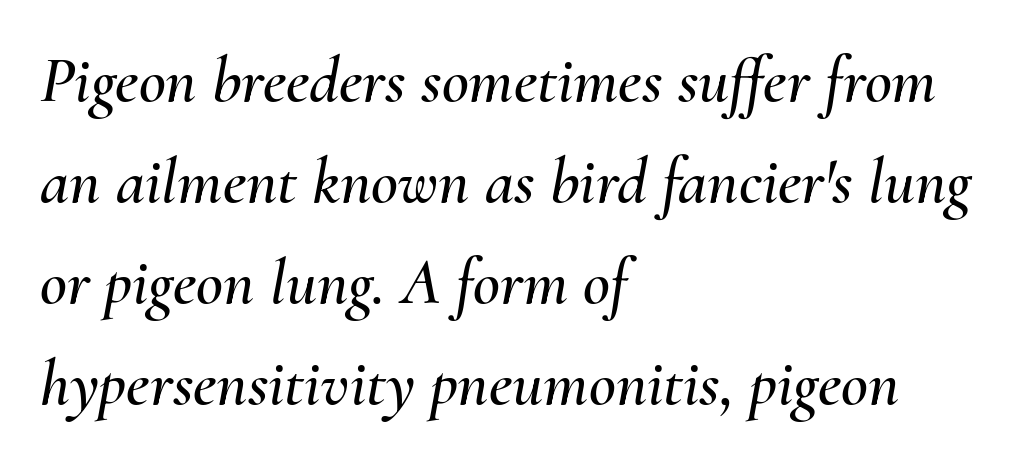
Descenders hang freely into open space. You could call the tracking neutral — neither tight nor loose. The passage shown leans; its letterforms are oblique. Spacing verdict: proportional, widths tailored to each character. What's the leading like? Ordinary, nothing unusual. Is the block centered? No — it sits flush against the left margin.
